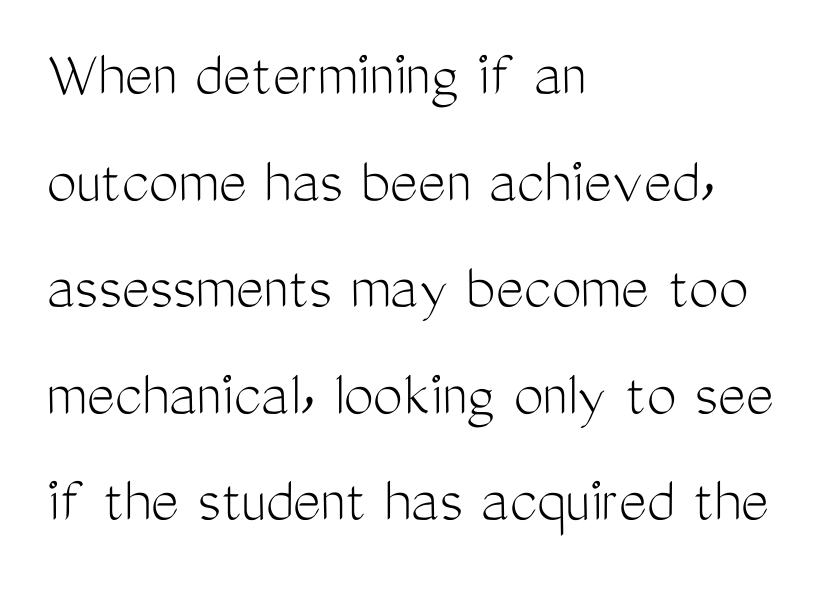
Q: Is the text bold? A: No.
Q: Is the text italic (slanted)? A: No, it is upright.
Q: Is the typeface a serif or a sans-serif typeface? A: Sans-serif.
Q: Is the text underlined? A: No.
Q: How is the paragraph aligned? A: Left-aligned.
Q: Is the spacing between letters normal or unusually wide? A: Normal.
Q: Is the spacing between lines tight, normal or loose? A: Normal.
Q: Width (condensed, normal, or wide)? A: Condensed.
Q: Stroke contrast? A: Medium.
Q: x-height? A: Medium.
Q: Monospaced? A: No.
